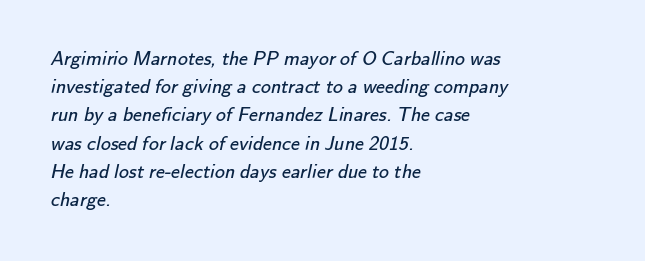
Descender tails drop into unmarked territory. The font sits on the lighter half of the weight spectrum, regular included. Short note: letters normally spaced. Is there much room between lines? A standard amount, neither cramped nor airy.
